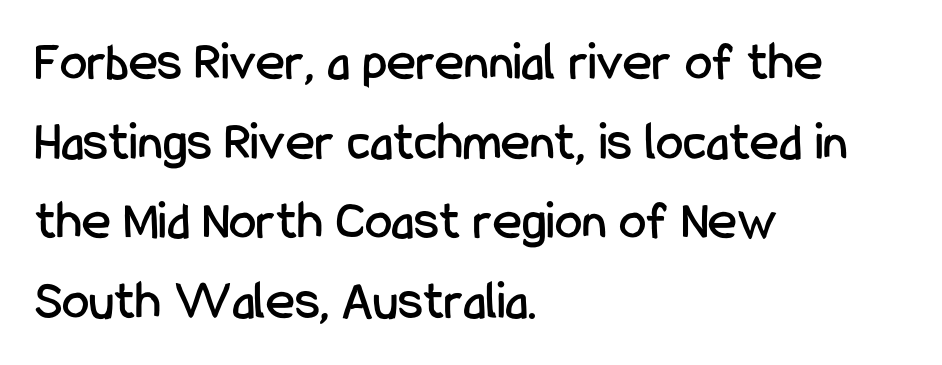
Q: Is the text italic (slanted)? A: No, it is upright.
Q: Is the typeface a serif or a sans-serif typeface? A: Sans-serif.
Q: Is the text underlined? A: No.
Q: How is the paragraph aligned? A: Left-aligned.
Q: Is the spacing between letters normal or unusually wide? A: Normal.
Q: Is the spacing between lines tight, normal or loose? A: Normal.
Q: Width (condensed, normal, or wide)? A: Condensed.
Q: Stroke contrast? A: Low.
Q: x-height? A: Medium.
Q: Monospaced? A: No.
